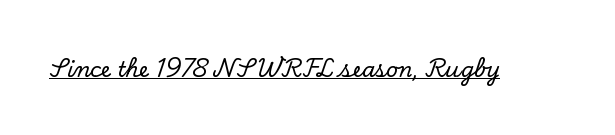
Students, note that the glyphs here touch the page at normal intervals. Does a line run under the words? Yes, clearly.
